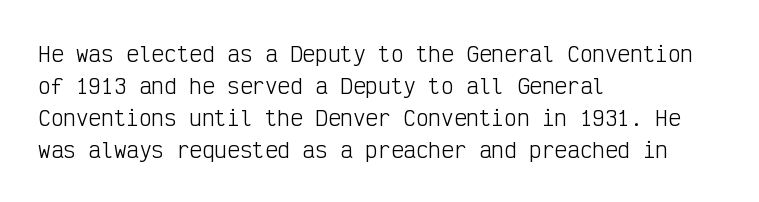
Vertical strokes here are truly vertical. The paragraph has a hard left edge and a soft right edge. The rendering uses a moderate line-height, typical for paragraphs. The cut favours lightness, reaching ordinary text weight at its darkest.
